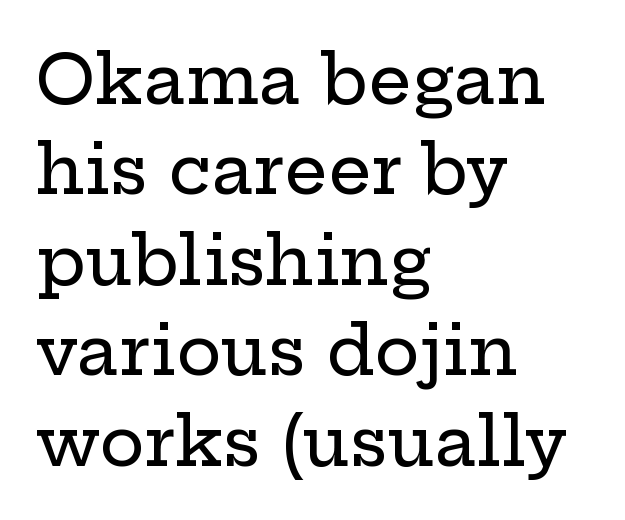
Q: Is the text italic (slanted)? A: No, it is upright.
Q: Is the typeface a serif or a sans-serif typeface? A: Serif.
Q: Is the text underlined? A: No.
Q: How is the paragraph aligned? A: Left-aligned.
Q: Is the spacing between letters normal or unusually wide? A: Normal.
Q: Is the spacing between lines tight, normal or loose? A: Normal.
Q: Width (condensed, normal, or wide)? A: Wide.
Q: Stroke contrast? A: Low.
Q: x-height? A: Medium.
Q: Monospaced? A: No.
